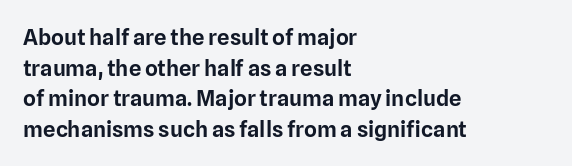
If you drew a line through each stem, it would be perfectly vertical. Honestly, the letter spacing is just normal — you wouldn't notice it. The words here are not underlined. Notice how the passage keeps a crisp vertical edge on the left only. Interline gaps are of average width in this sample.
